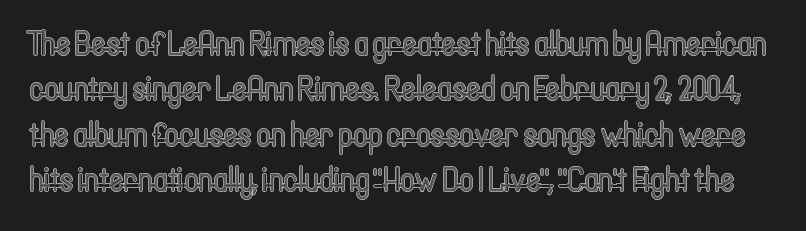
The image shows 35 px condensed type, upright; set normal line spacing (1.3x), normal letter spacing, not underlined; a medium x-height.
